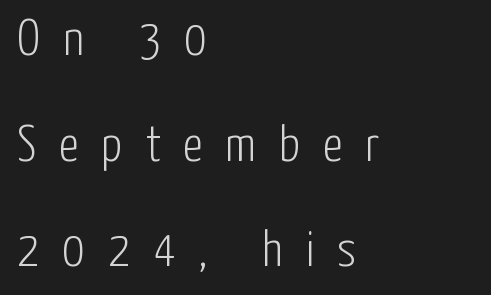
Q: Is the text bold? A: No.
Q: Is the text italic (slanted)? A: No, it is upright.
Q: Is the typeface a serif or a sans-serif typeface? A: Sans-serif.
Q: Is the text underlined? A: No.
Q: How is the paragraph aligned? A: Left-aligned.
Q: Is the spacing between letters normal or unusually wide? A: Unusually wide.
Q: Is the spacing between lines tight, normal or loose? A: Loose.
Q: Width (condensed, normal, or wide)? A: Condensed.
Q: Stroke contrast? A: Low.
Q: x-height? A: Medium.
Q: Monospaced? A: No.
